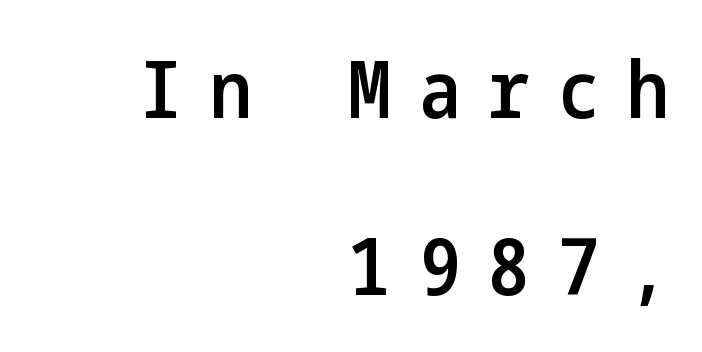
The paragraph shown leans on its right margin. What stands out about the letter spacing? Its width — letters are far apart. This block would shrink considerably if given ordinary leading; it's expanded now. Nothing sits at the stroke ends, so this counts as sans-serif. The font is running at a semibold setting, under full bold. Posture: vertical.
